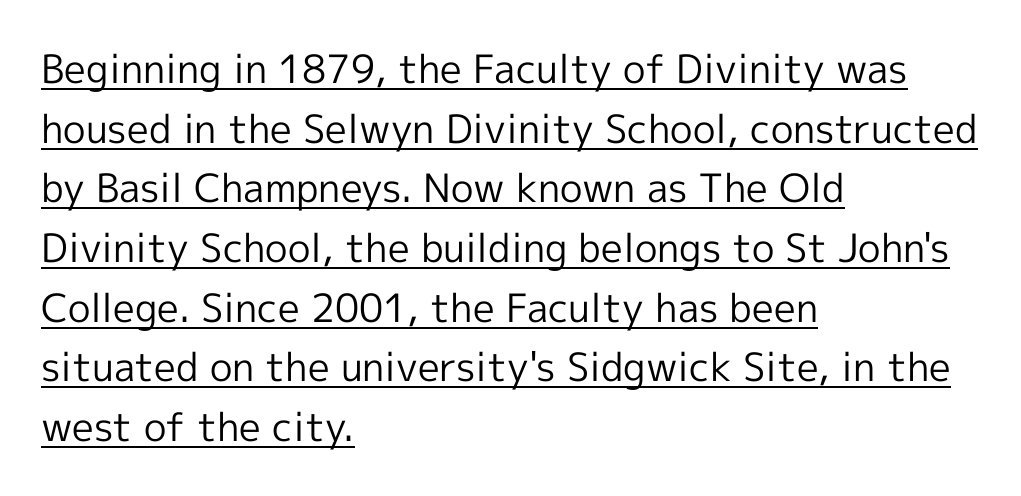
The image shows 39 px regular-weight sans-serif type, upright; set left-aligned, normal line spacing (1.53x), normal letter spacing, underlined; a medium x-height.
